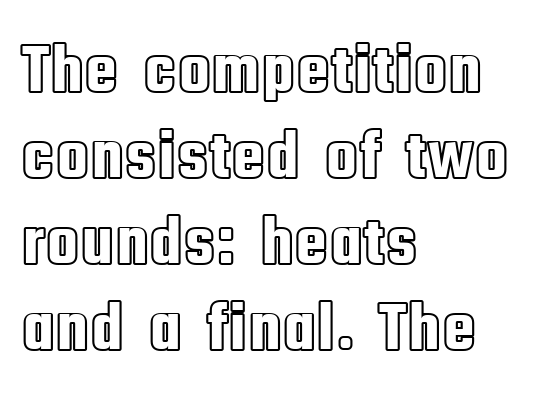
The image shows 70 px condensed type, upright; set left-aligned, line spacing 1.23x, normal letter spacing, not underlined; a large x-height.
